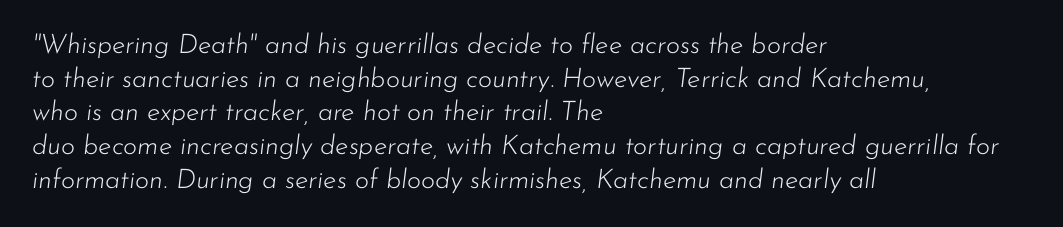
Q: Is the text bold? A: No.
Q: Is the text italic (slanted)? A: Yes, it leans right by about 7 degrees.
Q: Is the text underlined? A: No.
Q: How is the paragraph aligned? A: Left-aligned.
Q: Is the spacing between letters normal or unusually wide? A: Normal.
Q: Is the spacing between lines tight, normal or loose? A: Normal.
